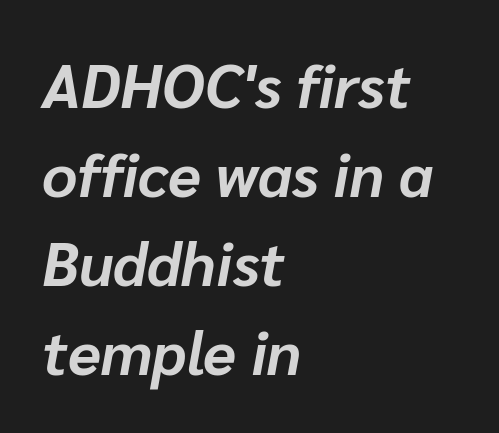
The image shows 61 px bold type, italic (leaning right); set left-aligned, normal line spacing (1.46x), normal letter spacing, not underlined; low stroke contrast and a medium x-height.
